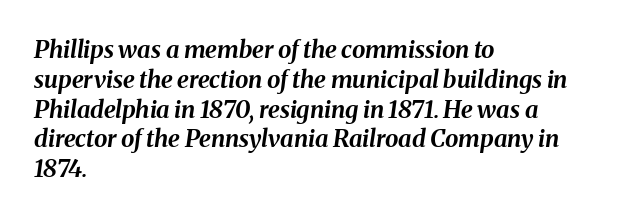
The image shows 24 px bold type, italic (leaning right); set left-aligned, line spacing 1.24x, normal letter spacing, not underlined.
